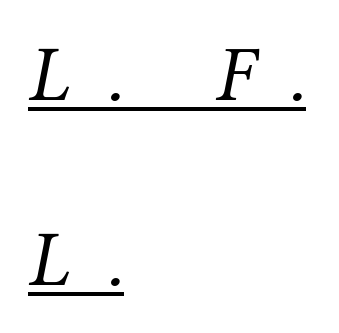
Q: Is the text bold? A: No.
Q: Is the text italic (slanted)? A: Yes, it leans right by about 12 degrees.
Q: Is the typeface a serif or a sans-serif typeface? A: Serif.
Q: Is the text underlined? A: Yes.
Q: How is the paragraph aligned? A: Left-aligned.
Q: Is the spacing between letters normal or unusually wide? A: Unusually wide.
Q: Is the spacing between lines tight, normal or loose? A: Loose.
Q: Width (condensed, normal, or wide)? A: Normal.
Q: Stroke contrast? A: Medium.
Q: x-height? A: Medium.
Q: Monospaced? A: No.
